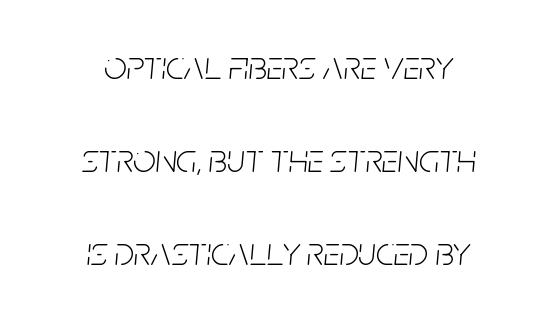
{"italic": "yes", "lean": "right", "slant_degrees": 5, "bold": "no", "weight": "light", "width": "condensed", "stroke_contrast": "low", "x_height": "large", "monospaced": "no", "underline": "no", "align": "center", "line_spacing": "loose", "line_spacing_ratio": 2.33, "letter_spacing": "normal", "letter_spacing_em": 0.0, "glyph_px": 40}
